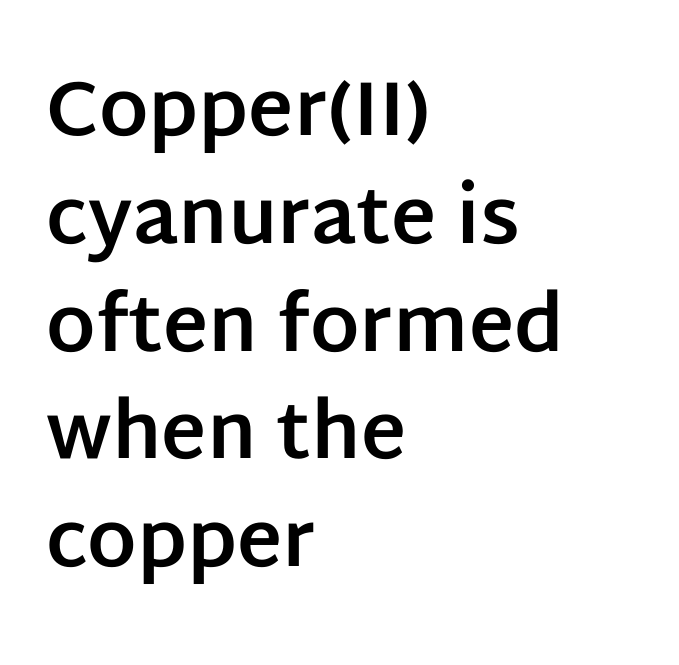
The image shows 77 px bold sans-serif type, upright; set left-aligned, normal line spacing (1.4x), normal letter spacing, not underlined; low stroke contrast and a large x-height.
